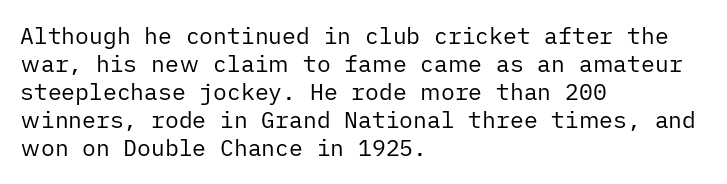
Every stem runs plumb, perpendicular to the baseline. Layout note: lines flush left. Decoration check: the copy has no underline. Short note: letters normally spaced.
